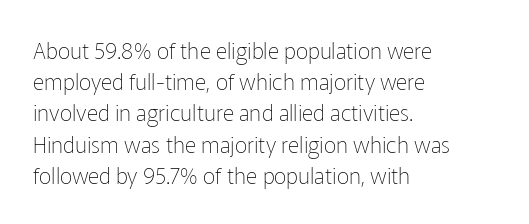
{"italic": "no", "bold": "no", "underline": "no", "align": "left", "line_spacing": "normal", "line_spacing_ratio": 1.42, "letter_spacing": "normal", "letter_spacing_em": 0.0, "glyph_px": 22}
